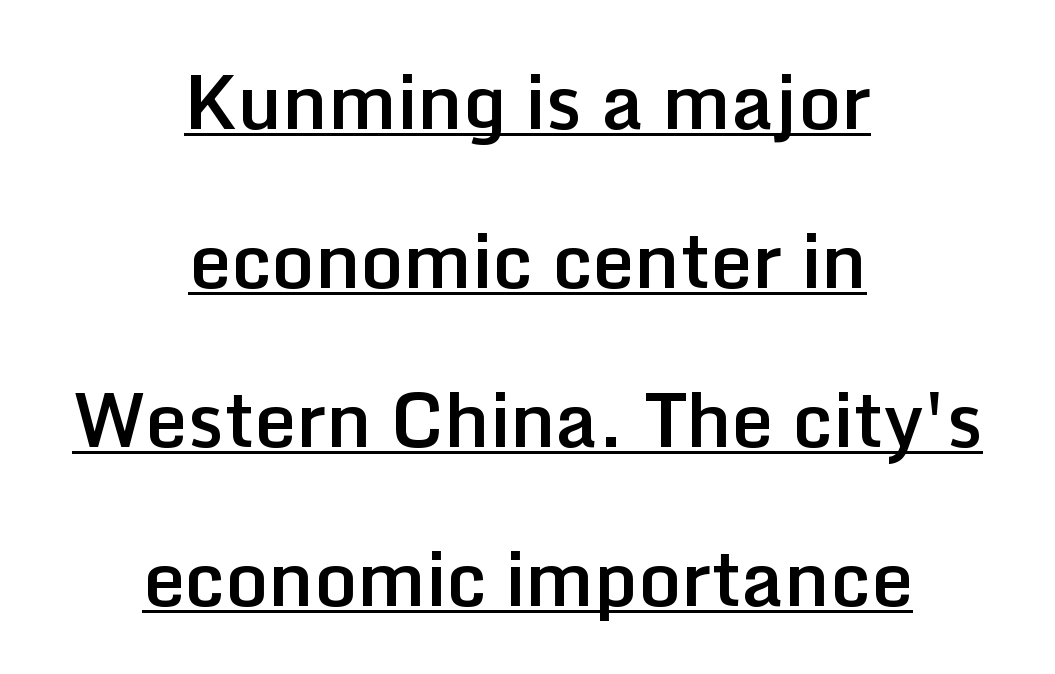
The image shows 75 px semibold sans-serif type, upright; set centered, loose line spacing (2.12x), normal letter spacing, underlined; low stroke contrast and a medium x-height.
